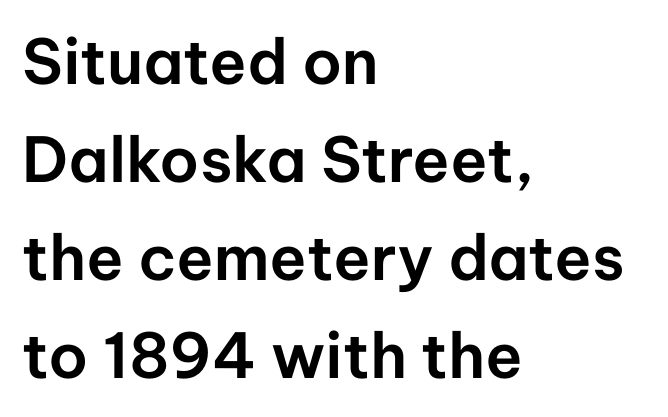
Q: Is the text italic (slanted)? A: No, it is upright.
Q: Is the typeface a serif or a sans-serif typeface? A: Sans-serif.
Q: Is the text underlined? A: No.
Q: How is the paragraph aligned? A: Left-aligned.
Q: Is the spacing between letters normal or unusually wide? A: Normal.
Q: Is the spacing between lines tight, normal or loose? A: Normal.
Q: Width (condensed, normal, or wide)? A: Normal.
Q: Stroke contrast? A: Low.
Q: x-height? A: Medium.
Q: Monospaced? A: No.
